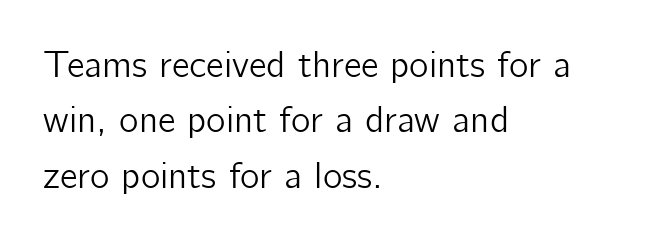
These lines are rendered in a variable-pitch font. A student would call this left alignment; a typographer would say flush left, rag right. Check under the words: just untouched page. The rows are spaced the way most documents space them.
